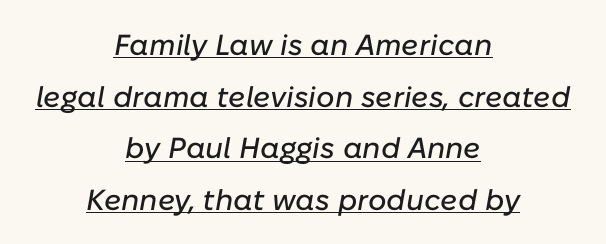
The image shows 29 px text type, italic (leaning right); set centered, line spacing 1.78x, normal letter spacing, underlined; low stroke contrast and a medium x-height.
